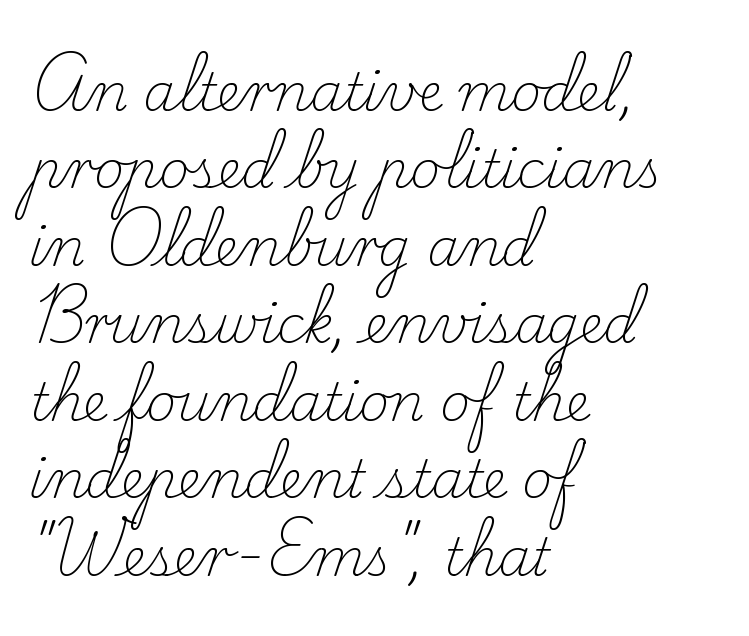
Q: Is the text bold? A: No.
Q: Is the text italic (slanted)? A: Yes.
Q: Is the typeface a serif or a sans-serif typeface? A: Serif.
Q: Is the text underlined? A: No.
Q: How is the paragraph aligned? A: Left-aligned.
Q: Is the spacing between letters normal or unusually wide? A: Normal.
Q: Is the spacing between lines tight, normal or loose? A: Normal.
Q: Width (condensed, normal, or wide)? A: Normal.
Q: Stroke contrast? A: Low.
Q: x-height? A: Small.
Q: Monospaced? A: No.
